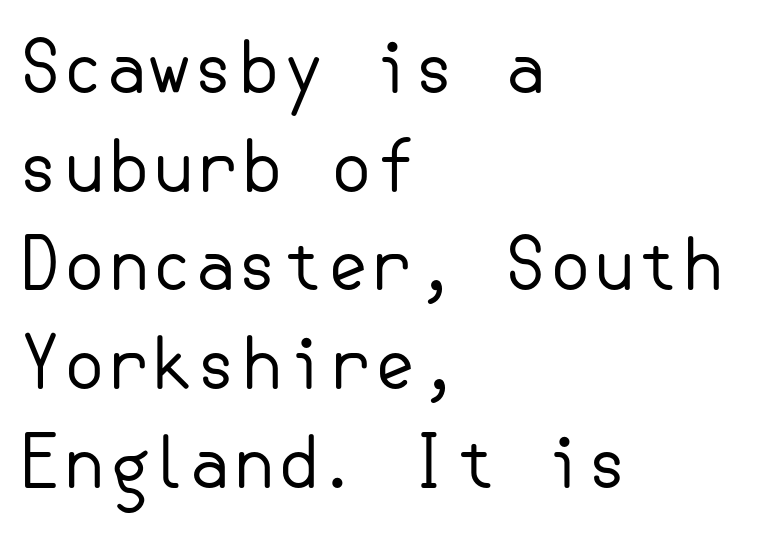
Q: Is the text bold? A: No.
Q: Is the text italic (slanted)? A: No, it is upright.
Q: Is the typeface a serif or a sans-serif typeface? A: Sans-serif.
Q: Is the text underlined? A: No.
Q: How is the paragraph aligned? A: Left-aligned.
Q: Is the spacing between letters normal or unusually wide? A: Normal.
Q: Is the spacing between lines tight, normal or loose? A: Normal.
Q: Width (condensed, normal, or wide)? A: Normal.
Q: Stroke contrast? A: Low.
Q: x-height? A: Small.
